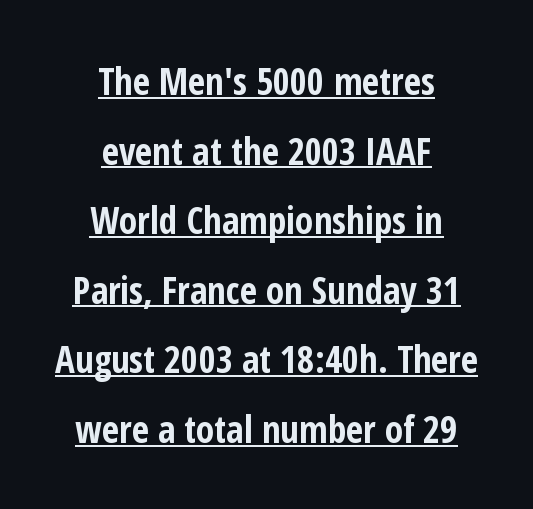
{"serif": "no", "italic": "no", "bold": "yes", "weight": "bold", "width": "condensed", "stroke_contrast": "low", "x_height": "medium", "monospaced": "no", "underline": "yes", "align": "center", "line_spacing_ratio": 1.88, "letter_spacing": "normal", "letter_spacing_em": 0.0, "glyph_px": 37}
